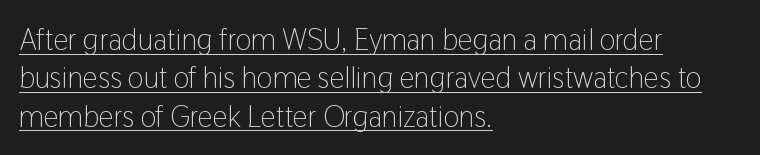
Q: Is the text bold? A: No.
Q: Is the text italic (slanted)? A: No, it is upright.
Q: Is the typeface a serif or a sans-serif typeface? A: Sans-serif.
Q: Is the text underlined? A: Yes.
Q: How is the paragraph aligned? A: Left-aligned.
Q: Is the spacing between letters normal or unusually wide? A: Normal.
Q: Is the spacing between lines tight, normal or loose? A: Normal.
Q: Width (condensed, normal, or wide)? A: Condensed.
Q: Stroke contrast? A: Low.
Q: x-height? A: Medium.
Q: Monospaced? A: No.
